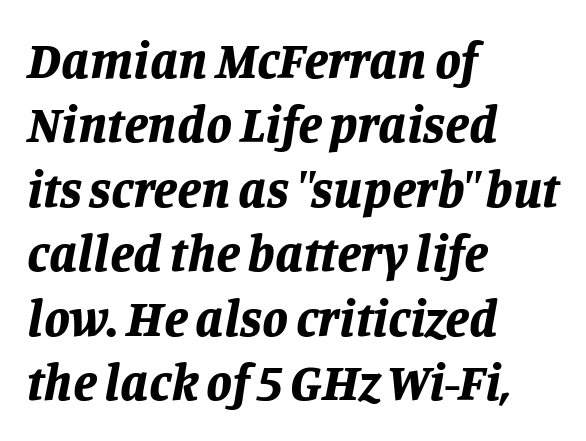
{"italic": "yes", "lean": "right", "slant_degrees": 11, "bold": "yes", "weight": "bold", "width": "normal", "stroke_contrast": "low", "x_height": "large", "monospaced": "no", "underline": "no", "align": "left", "line_spacing_ratio": 1.24, "letter_spacing": "normal", "letter_spacing_em": 0.0, "glyph_px": 52}
